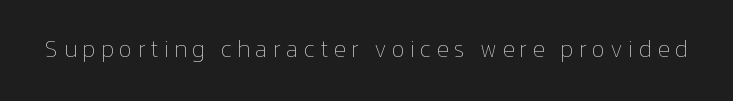
The image shows 23 px text type, upright; set unusually wide letter spacing (+0.22 em), not underlined.
